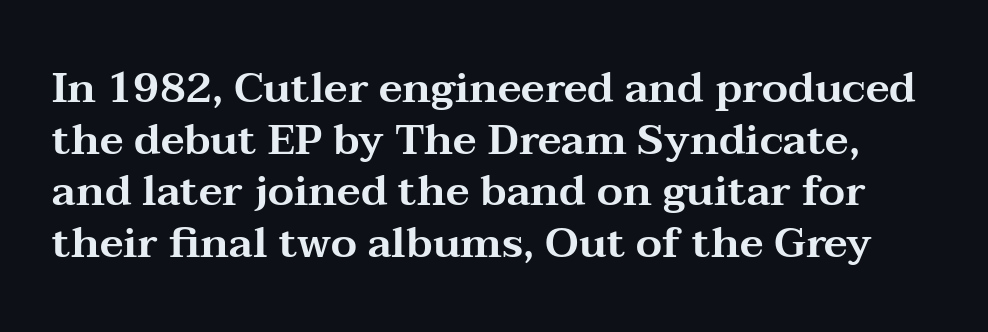
A typesetter would call this proportional, since set widths differ per character. Inter-character spacing is left at the font's built-in metrics. Lines of text with bare space underneath. You can tell it's not italic because the verticals are truly vertical.
